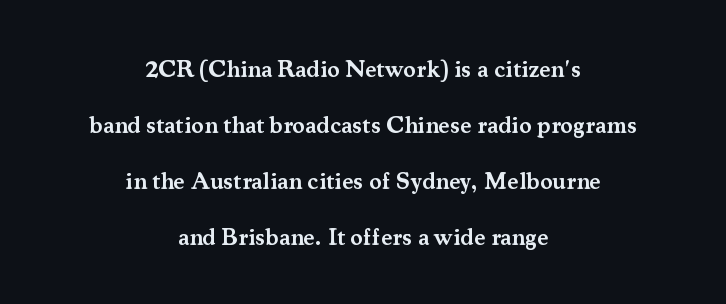
{"italic": "no", "bold": "semi", "underline": "no", "align": "center", "line_spacing": "loose", "line_spacing_ratio": 2.34, "letter_spacing": "normal", "letter_spacing_em": 0.0, "glyph_px": 24}
